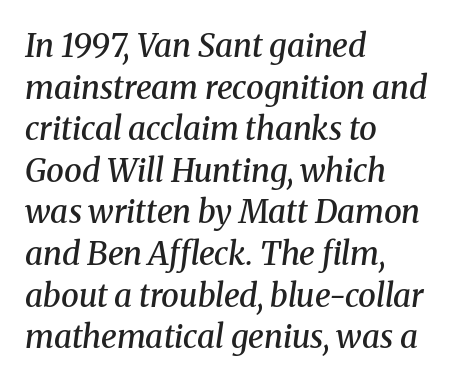
Q: Is the text bold? A: Semi-bold.
Q: Is the text italic (slanted)? A: Yes, it leans right by about 8 degrees.
Q: Is the typeface a serif or a sans-serif typeface? A: Serif.
Q: Is the text underlined? A: No.
Q: How is the paragraph aligned? A: Left-aligned.
Q: Is the spacing between letters normal or unusually wide? A: Normal.
Q: Is the spacing between lines tight, normal or loose? A: Normal.
Q: Width (condensed, normal, or wide)? A: Normal.
Q: Stroke contrast? A: Medium.
Q: x-height? A: Medium.
Q: Monospaced? A: No.
